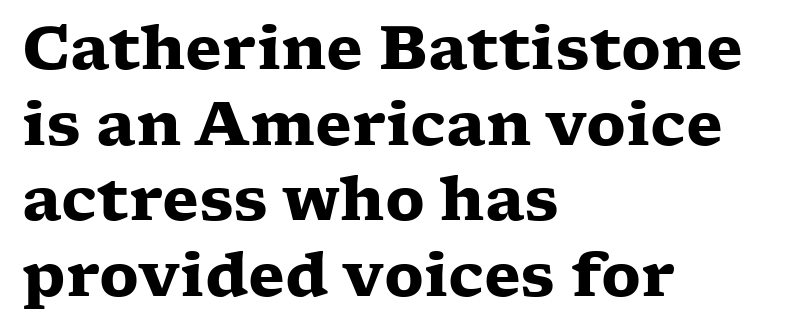
{"serif": "yes", "italic": "no", "bold": "yes", "weight": "heavy", "width": "wide", "stroke_contrast": "low", "x_height": "medium", "monospaced": "no", "underline": "no", "align": "left", "line_spacing": "normal", "line_spacing_ratio": 1.26, "letter_spacing": "normal", "letter_spacing_em": 0.0, "glyph_px": 60}
